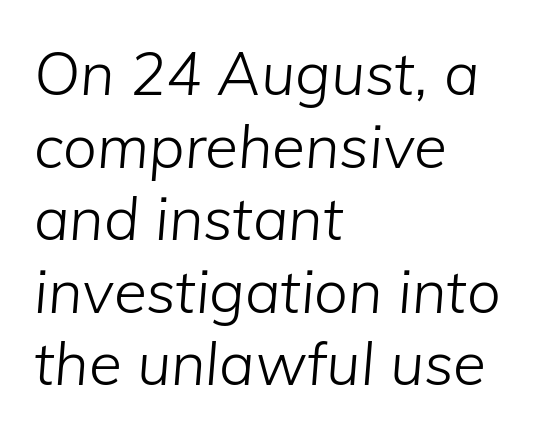
A classic flush-left, rag-right setting is used for this passage. The characters are drawn with everyday or finer stroke widths. Varying glyph widths throughout — classic text-font behaviour. Tall strokes in this sample are angled rather than plumb. A bare baseline throughout the passage.
